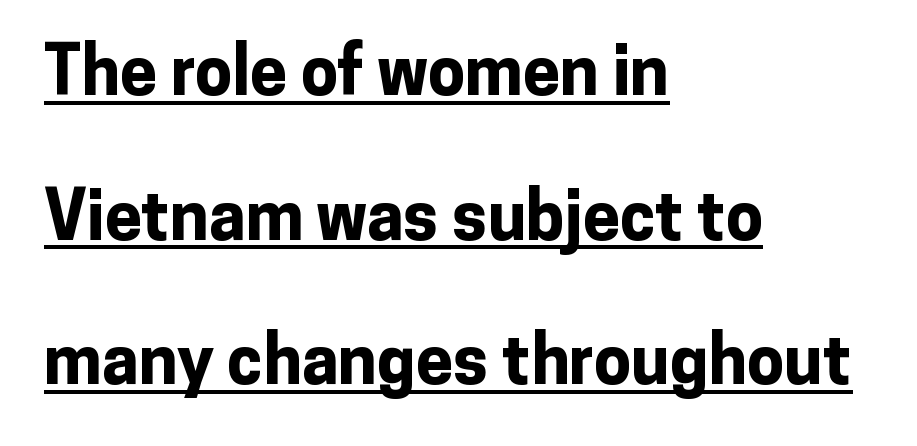
Q: Is the text bold? A: Yes.
Q: Is the text italic (slanted)? A: No, it is upright.
Q: Is the typeface a serif or a sans-serif typeface? A: Sans-serif.
Q: Is the text underlined? A: Yes.
Q: How is the paragraph aligned? A: Left-aligned.
Q: Is the spacing between letters normal or unusually wide? A: Normal.
Q: Is the spacing between lines tight, normal or loose? A: Loose.
Q: Width (condensed, normal, or wide)? A: Normal.
Q: Stroke contrast? A: Low.
Q: x-height? A: Medium.
Q: Monospaced? A: No.
